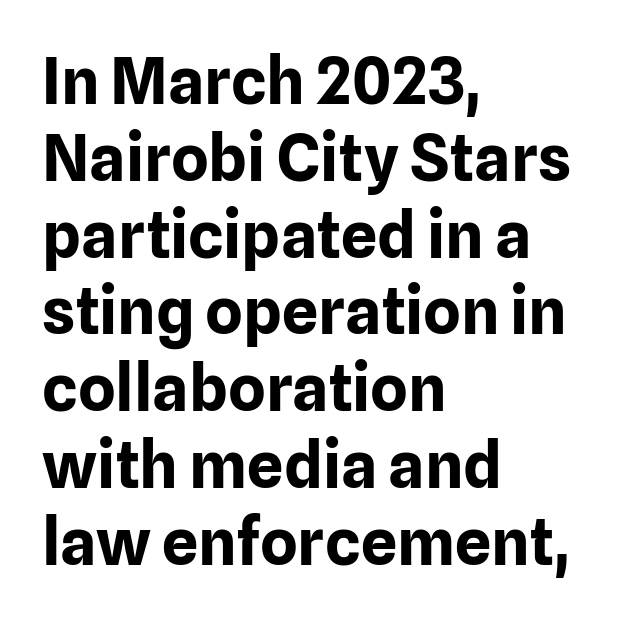
The lettering holds an erect, upright posture throughout. No word sits above an underline. These lines are composed in type without serifs. A typesetter would call this proportional, since set widths differ per character.
